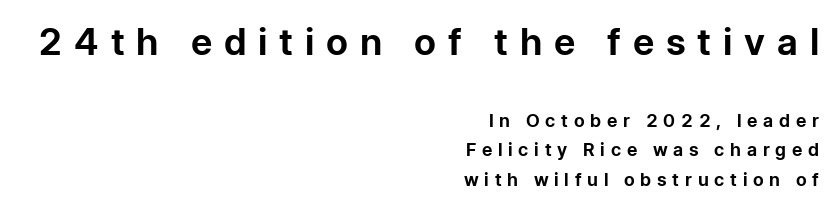
The block sitting higher on the canvas is the one with enlarged characters. Each letter's strokes conclude bluntly, with no projecting serifs. The tracking reads as deliberately expanded to a designer's eye. The lines sit at an ordinary, default distance from one another. This rendering uses right alignment, leaving the left contour irregular.
